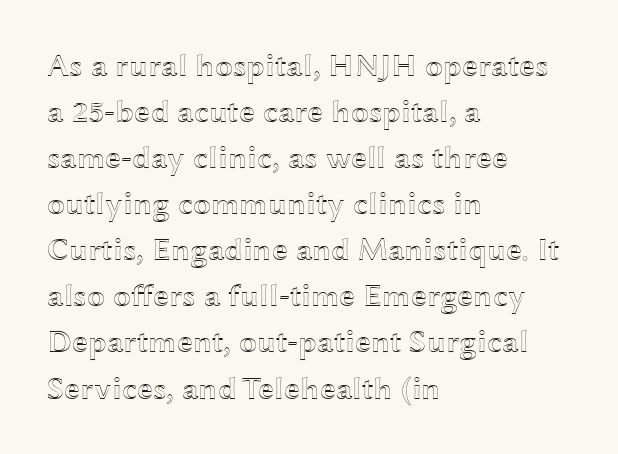
The image shows 32 px wide type, upright; set left-aligned, normal line spacing (1.44x), normal letter spacing, not underlined; a medium x-height.
